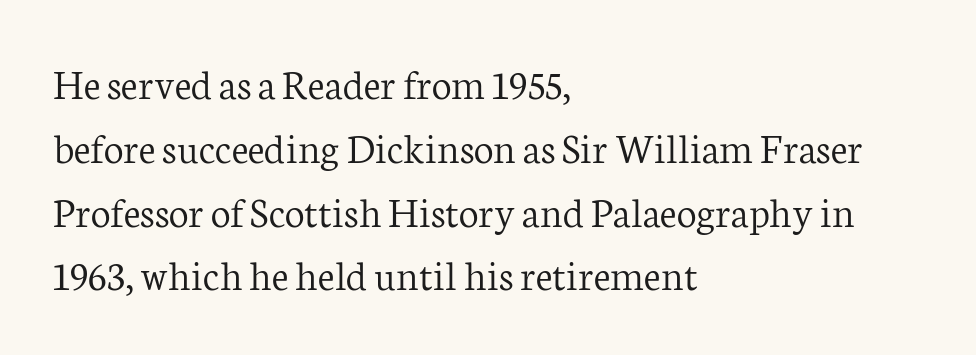
{"serif": "yes", "italic": "no", "bold": "no", "weight": "light", "width": "normal", "stroke_contrast": "low", "x_height": "medium", "monospaced": "no", "underline": "no", "align": "left", "line_spacing": "normal", "line_spacing_ratio": 1.45, "letter_spacing": "normal", "letter_spacing_em": 0.0, "glyph_px": 44}
